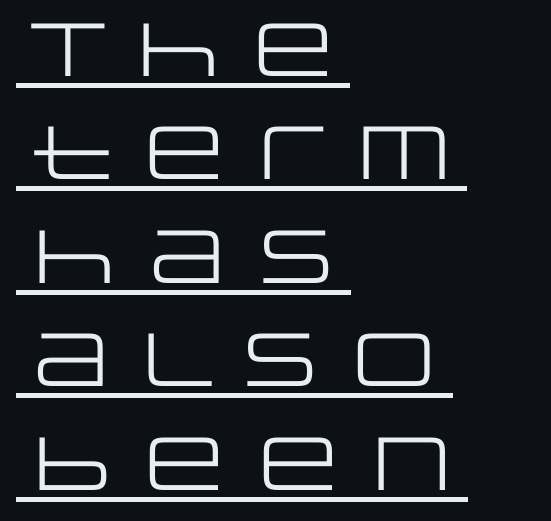
{"serif": "no", "italic": "no", "bold": "no", "weight": "regular", "width": "wide", "stroke_contrast": "low", "x_height": "large", "monospaced": "no", "underline": "yes", "align": "left", "line_spacing": "normal", "line_spacing_ratio": 1.38, "letter_spacing": "normal", "letter_spacing_em": 0.0, "glyph_px": 75}
